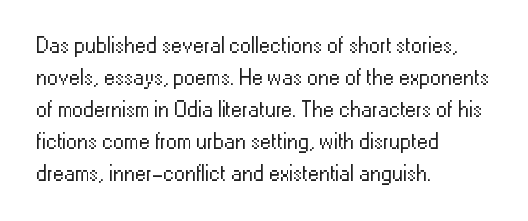
{"italic": "no", "bold": "no", "underline": "no", "align": "left", "line_spacing": "normal", "line_spacing_ratio": 1.45, "letter_spacing": "normal", "letter_spacing_em": 0.0, "glyph_px": 22}
